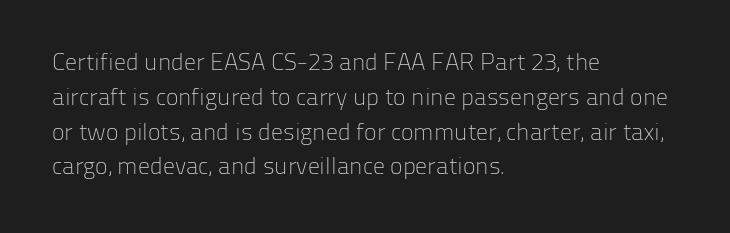
The image shows 24 px text type, upright; set left-aligned, normal line spacing (1.45x), normal letter spacing, not underlined.
